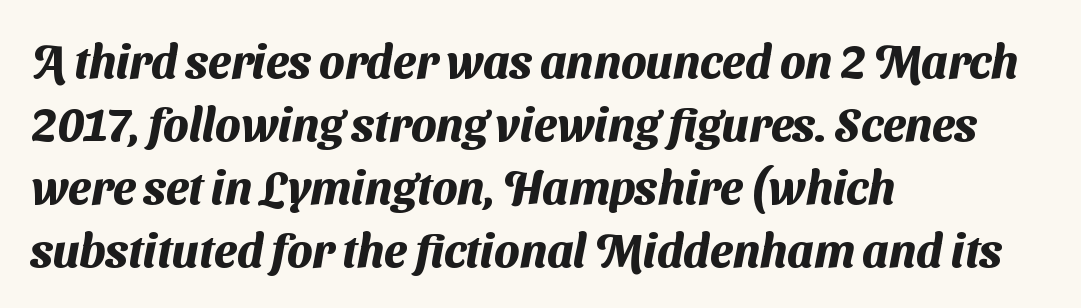
Type style note: lacks serifs. Nobody drew a line under any word here. All the whitespace from short lines collects on the right. Typesetter's note: full bold, strokes at maximum text heaviness.
